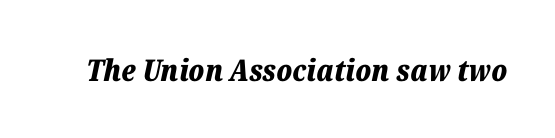
A bare baseline throughout the passage. How are the letters spaced? Ordinarily, with no added tracking. The passage shown is typed in a proportional face where columns would drift. On the weight axis this lands at bold, roughly 700. The passage shown leans; its letterforms are oblique.
